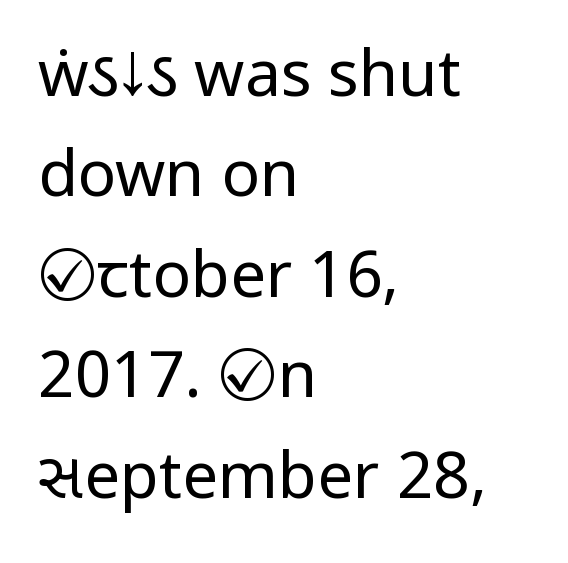
The image shows 64 px regular-weight, condensed sans-serif type, upright; set left-aligned, normal line spacing (1.57x), normal letter spacing, not underlined; low stroke contrast.
